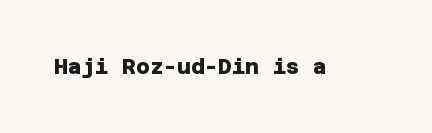
{"bold": "yes", "underline": "no", "letter_spacing": "normal", "letter_spacing_em": 0.0, "glyph_px": 21}
